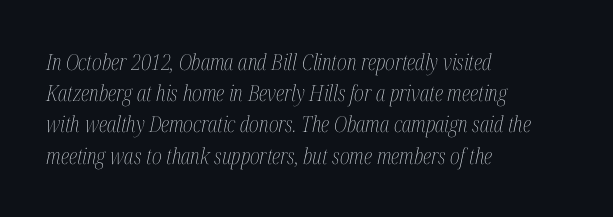
Q: Is the text bold? A: No.
Q: Is the text italic (slanted)? A: Yes, it leans right by about 12 degrees.
Q: Is the text underlined? A: No.
Q: How is the paragraph aligned? A: Left-aligned.
Q: Is the spacing between letters normal or unusually wide? A: Normal.
Q: Is the spacing between lines tight, normal or loose? A: Normal.
